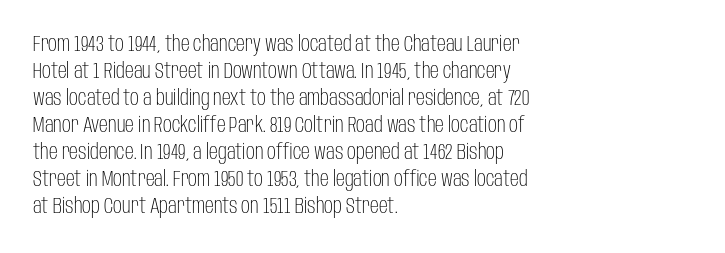
{"italic": "no", "bold": "no", "underline": "no", "align": "left", "line_spacing_ratio": 1.23, "letter_spacing": "normal", "letter_spacing_em": 0.0, "glyph_px": 22}
